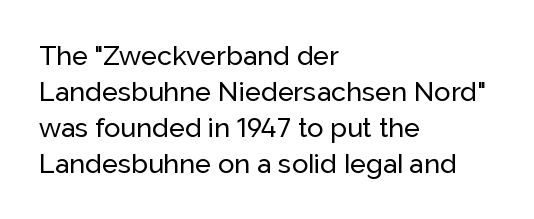
Q: Is the text italic (slanted)? A: No, it is upright.
Q: Is the text underlined? A: No.
Q: How is the paragraph aligned? A: Left-aligned.
Q: Is the spacing between letters normal or unusually wide? A: Normal.
Q: Is the spacing between lines tight, normal or loose? A: Normal.
